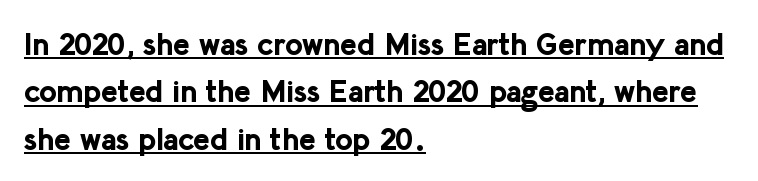
{"serif": "no", "italic": "no", "bold": "yes", "weight": "bold", "width": "normal", "stroke_contrast": "low", "x_height": "medium", "monospaced": "no", "underline": "yes", "align": "left", "line_spacing": "normal", "line_spacing_ratio": 1.53, "letter_spacing": "normal", "letter_spacing_em": 0.0, "glyph_px": 31}
